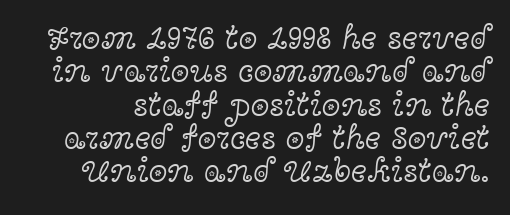
{"serif": "yes", "italic": "no", "bold": "no", "weight": "light", "width": "wide", "x_height": "medium", "monospaced": "no", "underline": "no", "line_spacing": "tight", "line_spacing_ratio": 0.98, "letter_spacing": "normal", "letter_spacing_em": 0.0, "glyph_px": 34}
